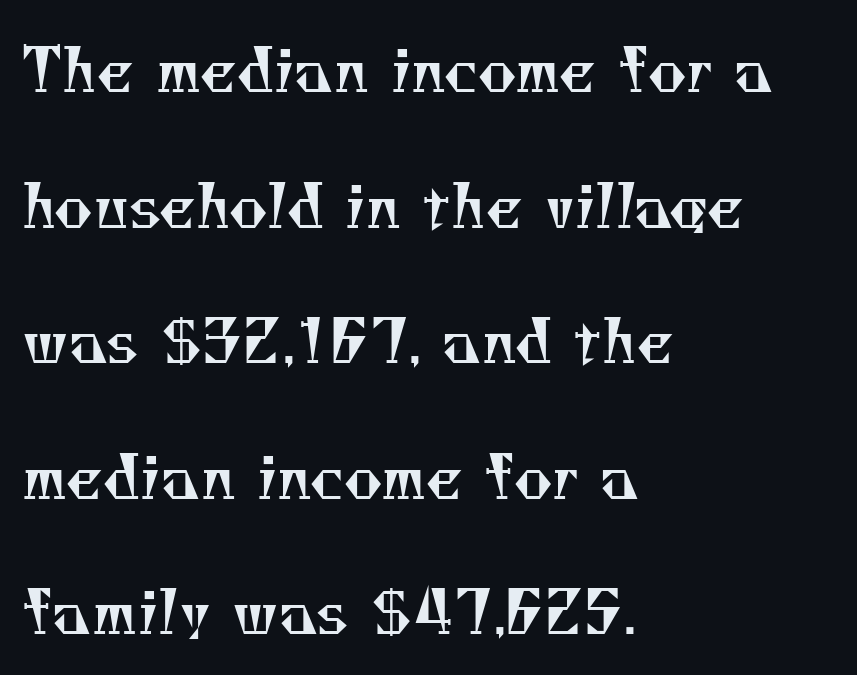
{"serif": "yes", "bold": "no", "weight": "regular", "width": "normal", "stroke_contrast": "medium", "x_height": "small", "monospaced": "no", "underline": "no", "align": "left", "line_spacing": "loose", "line_spacing_ratio": 2.26, "letter_spacing": "normal", "letter_spacing_em": 0.0, "glyph_px": 60}
